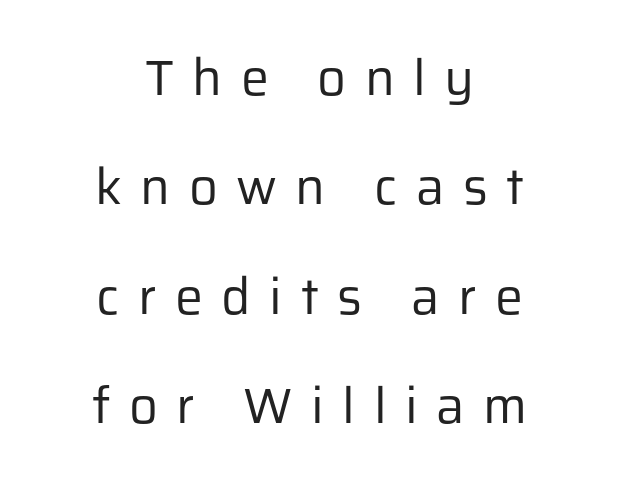
{"serif": "no", "italic": "no", "bold": "no", "weight": "regular", "width": "normal", "stroke_contrast": "low", "x_height": "medium", "monospaced": "no", "underline": "no", "align": "center", "line_spacing": "loose", "line_spacing_ratio": 2.19, "letter_spacing": "wide", "letter_spacing_em": 0.37, "glyph_px": 50}
